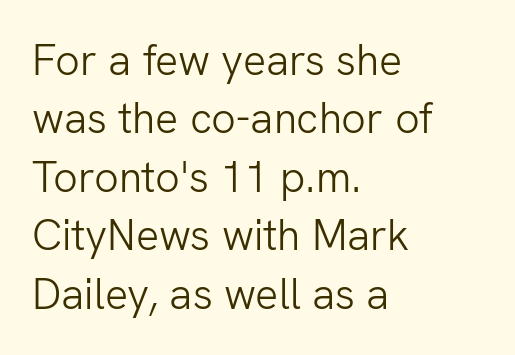
The image shows 43 px light sans-serif type, upright; set left-aligned, normal line spacing (1.36x), normal letter spacing, not underlined; low stroke contrast and a medium x-height.
